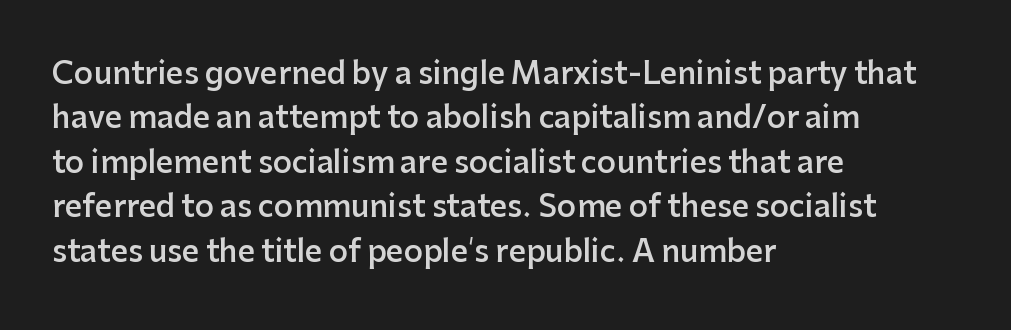
Where is the straight margin? On the left. Evenly set lines give the paragraph a standard silhouette. The font's upright variant was chosen for this text. Underlining? Definitely not there. I'd call this a sans setting — the letters go barefoot.
